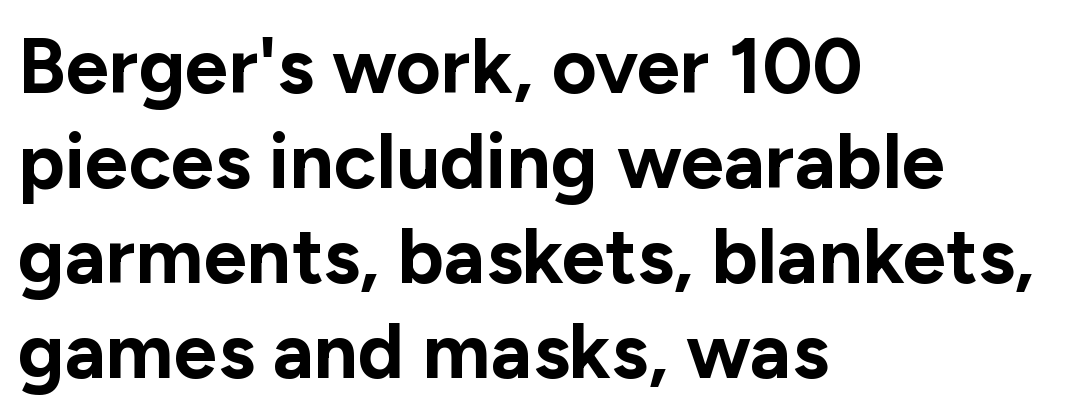
{"serif": "no", "italic": "no", "bold": "yes", "weight": "bold", "width": "normal", "stroke_contrast": "low", "x_height": "medium", "monospaced": "no", "underline": "no", "align": "left", "line_spacing_ratio": 1.22, "letter_spacing": "normal", "letter_spacing_em": 0.0, "glyph_px": 78}
